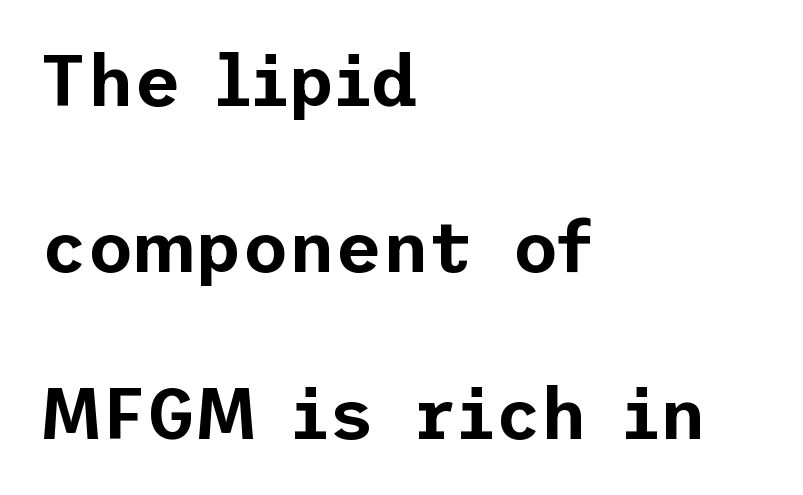
Q: Is the text italic (slanted)? A: No, it is upright.
Q: Is the typeface a serif or a sans-serif typeface? A: Sans-serif.
Q: Is the text underlined? A: No.
Q: How is the paragraph aligned? A: Left-aligned.
Q: Is the spacing between letters normal or unusually wide? A: Normal.
Q: Is the spacing between lines tight, normal or loose? A: Loose.
Q: Width (condensed, normal, or wide)? A: Normal.
Q: Stroke contrast? A: Low.
Q: x-height? A: Medium.
